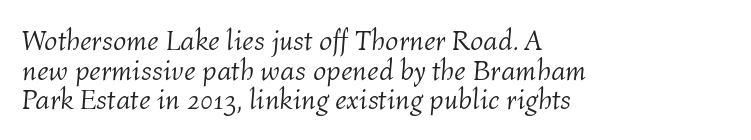
The image shows 29 px light type, italic (leaning right); set left-aligned, tight line spacing (1.02x), normal letter spacing, not underlined; medium stroke contrast and a medium x-height.
